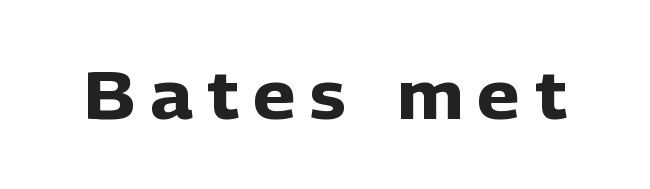
The face used here has the dense, thick strokes of a bold. This sample has the flowing, uneven cadence of proportional lettering. Glyph-to-glyph distance is far greater than everyday printed text. Posture: upright roman. Examine the stroke ends and you'll find no serifs.
